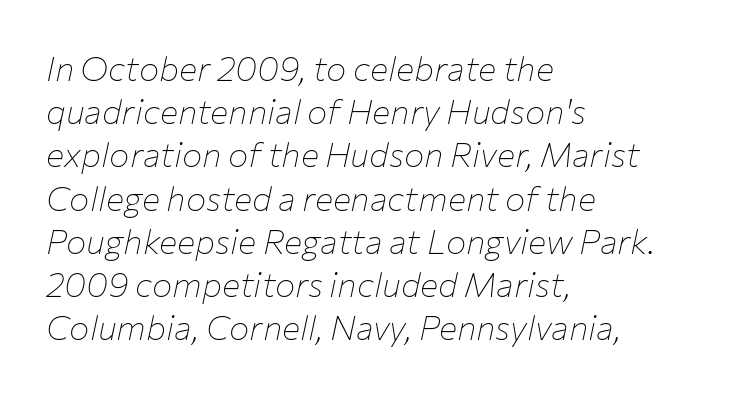
Q: Is the text bold? A: No.
Q: Is the text italic (slanted)? A: Yes, it leans right by about 12 degrees.
Q: Is the text underlined? A: No.
Q: How is the paragraph aligned? A: Left-aligned.
Q: Is the spacing between letters normal or unusually wide? A: Normal.
Q: Is the spacing between lines tight, normal or loose? A: Normal.
Q: Width (condensed, normal, or wide)? A: Normal.
Q: Stroke contrast? A: Low.
Q: x-height? A: Medium.
Q: Monospaced? A: No.
